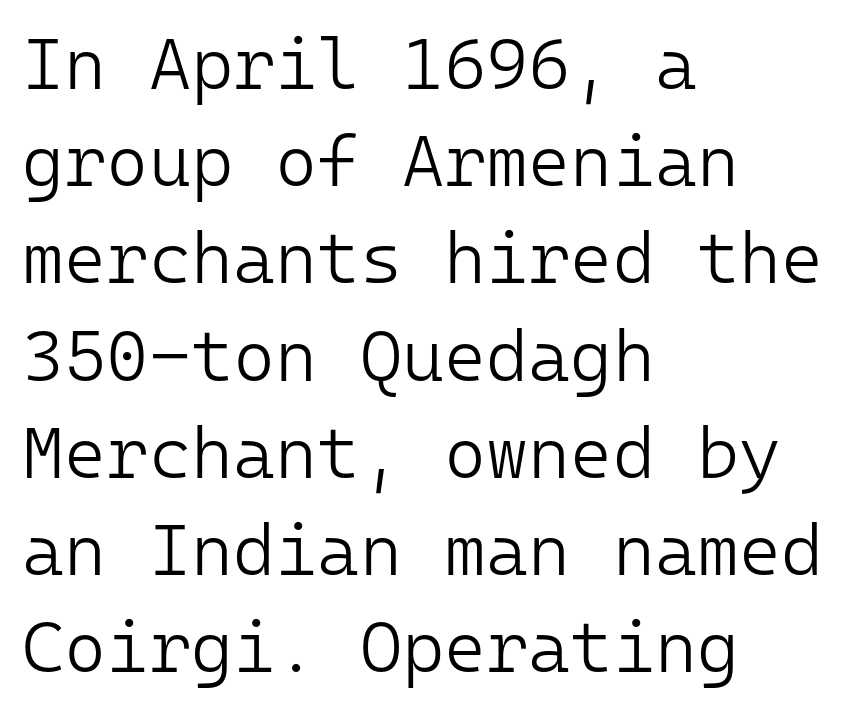
The image shows 72 px light sans-serif type, upright, monospaced; set left-aligned, normal line spacing (1.35x), normal letter spacing, not underlined; low stroke contrast and a medium x-height.
